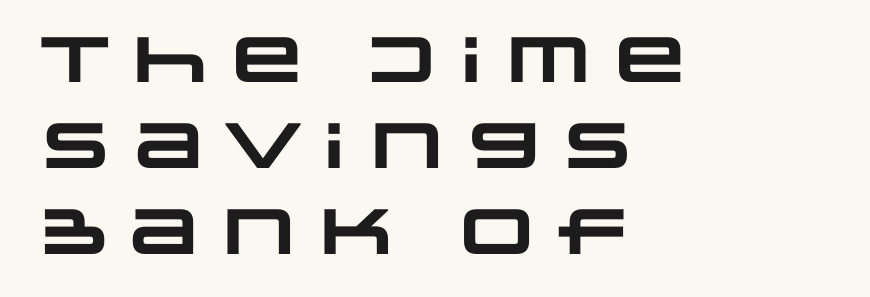
{"serif": "no", "bold": "yes", "weight": "heavy", "width": "wide", "stroke_contrast": "low", "x_height": "large", "monospaced": "no", "underline": "no", "align": "left", "line_spacing": "normal", "line_spacing_ratio": 1.34, "letter_spacing": "normal", "letter_spacing_em": 0.0, "glyph_px": 64}
